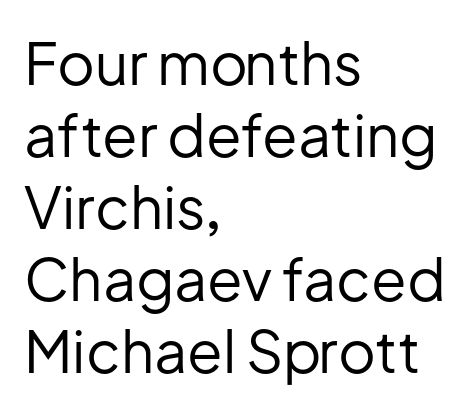
Q: Is the text bold? A: No.
Q: Is the text italic (slanted)? A: No, it is upright.
Q: Is the typeface a serif or a sans-serif typeface? A: Sans-serif.
Q: Is the text underlined? A: No.
Q: How is the paragraph aligned? A: Left-aligned.
Q: Is the spacing between letters normal or unusually wide? A: Normal.
Q: Width (condensed, normal, or wide)? A: Normal.
Q: Stroke contrast? A: Low.
Q: x-height? A: Medium.
Q: Monospaced? A: No.
